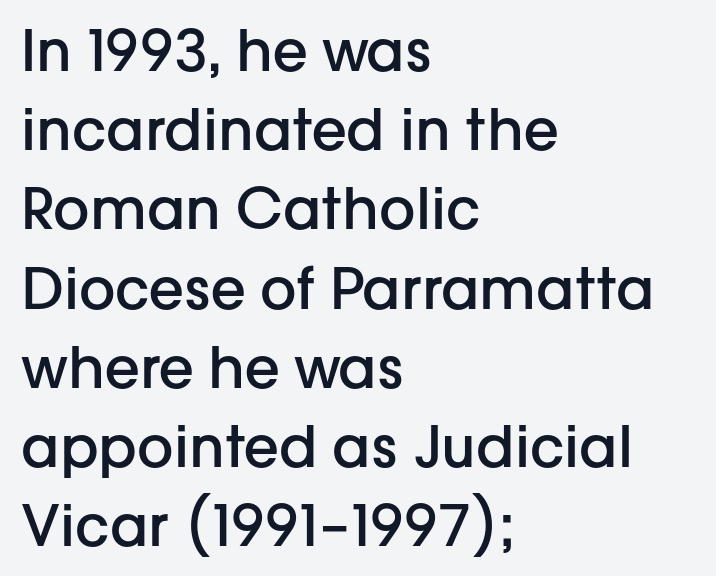
The image shows 57 px semibold sans-serif type, upright; set left-aligned, normal line spacing (1.39x), normal letter spacing, not underlined; low stroke contrast and a medium x-height.
